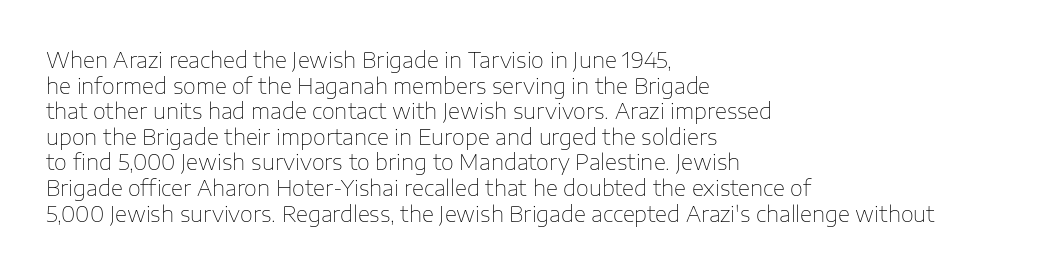
The image shows 21 px text type, upright; set left-aligned, line spacing 1.22x, normal letter spacing, not underlined.
